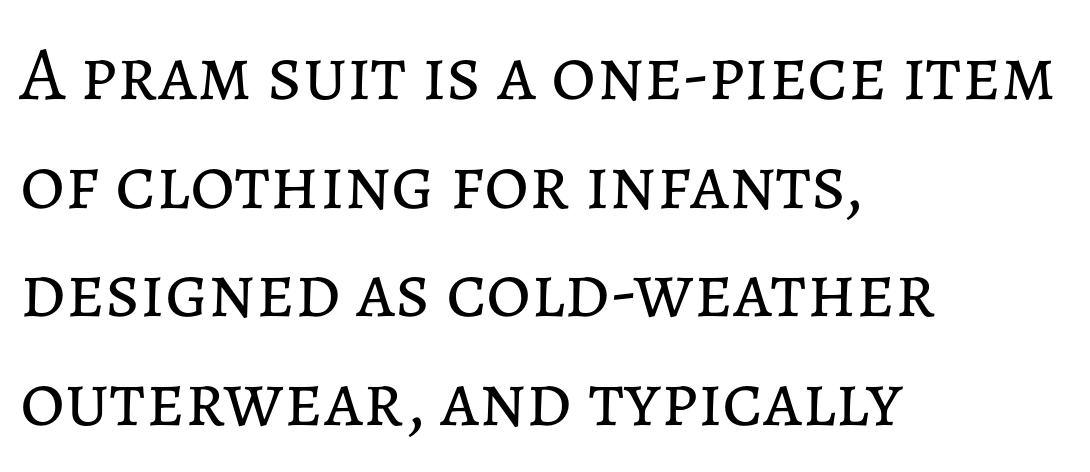
{"italic": "no", "bold": "no", "weight": "regular", "width": "normal", "stroke_contrast": "low", "x_height": "medium", "monospaced": "no", "underline": "no", "align": "left", "line_spacing": "normal", "line_spacing_ratio": 1.41, "letter_spacing": "normal", "letter_spacing_em": 0.0, "glyph_px": 77}
